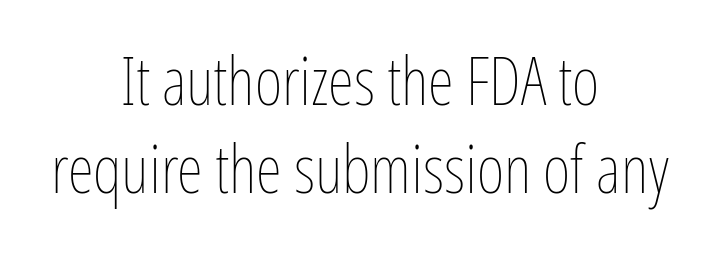
{"italic": "no", "bold": "no", "weight": "thin", "width": "condensed", "stroke_contrast": "low", "x_height": "medium", "monospaced": "no", "underline": "no", "align": "center", "line_spacing": "normal", "line_spacing_ratio": 1.32, "letter_spacing": "normal", "letter_spacing_em": 0.0, "glyph_px": 67}
